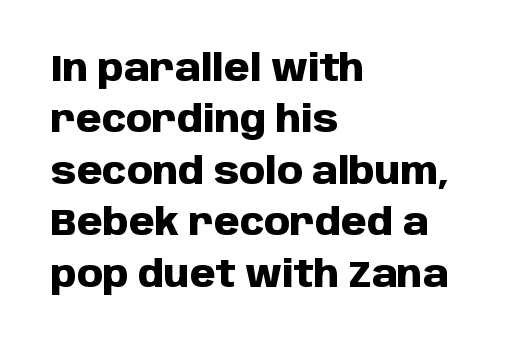
The image shows 37 px heavy sans-serif type, upright; set left-aligned, normal line spacing (1.39x), normal letter spacing, not underlined; low stroke contrast and a large x-height.
